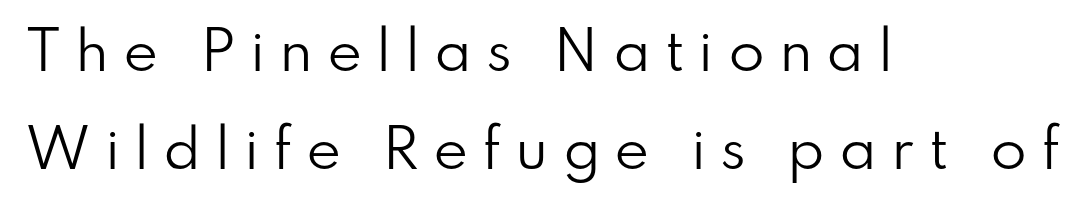
Q: Is the text bold? A: No.
Q: Is the text italic (slanted)? A: No, it is upright.
Q: Is the typeface a serif or a sans-serif typeface? A: Sans-serif.
Q: Is the text underlined? A: No.
Q: How is the paragraph aligned? A: Left-aligned.
Q: Is the spacing between letters normal or unusually wide? A: Unusually wide.
Q: Width (condensed, normal, or wide)? A: Normal.
Q: Stroke contrast? A: Low.
Q: x-height? A: Small.
Q: Monospaced? A: No.
